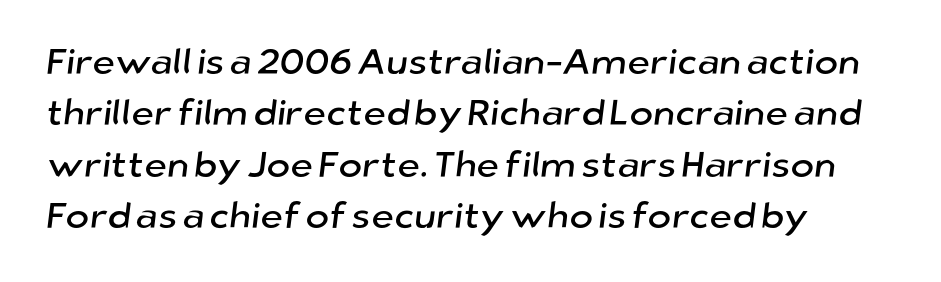
Q: Is the typeface a serif or a sans-serif typeface? A: Sans-serif.
Q: Is the text underlined? A: No.
Q: How is the paragraph aligned? A: Left-aligned.
Q: Is the spacing between letters normal or unusually wide? A: Normal.
Q: Is the spacing between lines tight, normal or loose? A: Normal.
Q: Width (condensed, normal, or wide)? A: Normal.
Q: Stroke contrast? A: Low.
Q: x-height? A: Medium.
Q: Monospaced? A: No.
